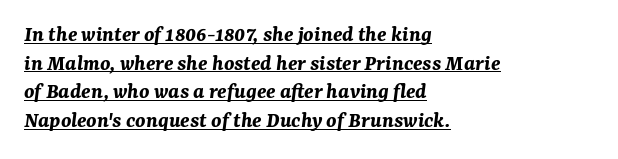
{"italic": "yes", "lean": "right", "slant_degrees": 7, "bold": "yes", "underline": "yes", "align": "left", "line_spacing": "normal", "line_spacing_ratio": 1.25, "letter_spacing": "normal", "letter_spacing_em": 0.0, "glyph_px": 23}
